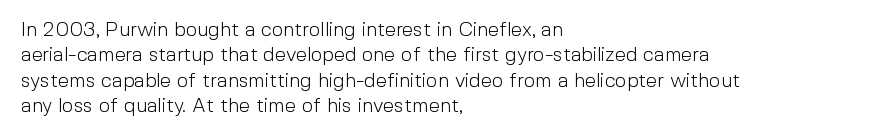
{"italic": "no", "bold": "no", "underline": "no", "align": "left", "line_spacing": "normal", "line_spacing_ratio": 1.27, "letter_spacing": "normal", "letter_spacing_em": 0.0, "glyph_px": 20}
